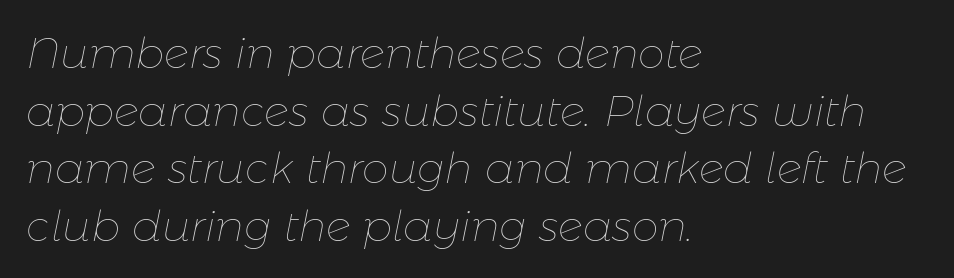
{"italic": "yes", "lean": "right", "slant_degrees": 11, "bold": "no", "weight": "thin", "width": "normal", "stroke_contrast": "low", "x_height": "medium", "monospaced": "no", "underline": "no", "align": "left", "line_spacing": "normal", "line_spacing_ratio": 1.34, "letter_spacing": "normal", "letter_spacing_em": 0.0, "glyph_px": 43}
